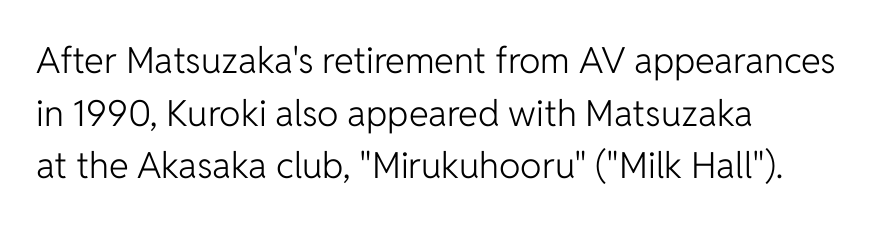
{"serif": "no", "italic": "no", "bold": "no", "weight": "light", "width": "normal", "stroke_contrast": "low", "x_height": "medium", "monospaced": "no", "underline": "no", "align": "left", "line_spacing": "normal", "line_spacing_ratio": 1.46, "letter_spacing": "normal", "letter_spacing_em": 0.0, "glyph_px": 36}
